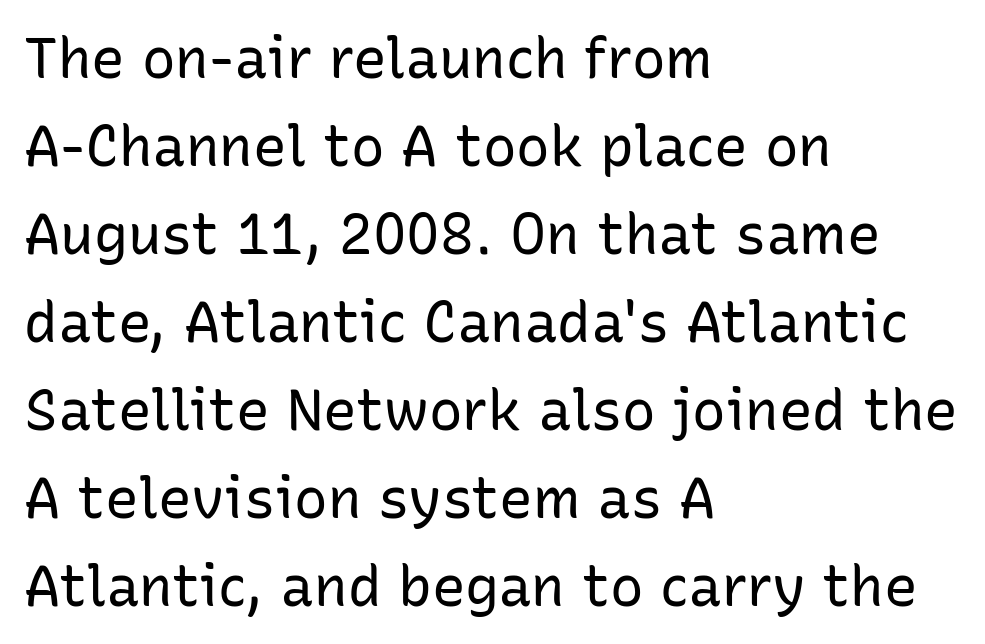
The letters advance in unequal steps, a hallmark of proportional type. The compositor pushed each line to the left boundary. The type is set solid horizontally, with unmodified tracking. The space beneath each line is pristine and unruled. You can tell from the bare stems that sans-serif type was used. The passage shown stacks its lines at a standard gap.
